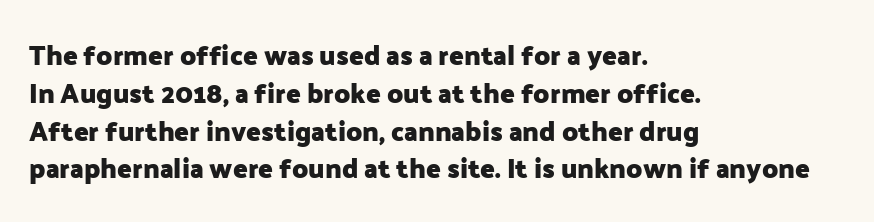
Line spacing here is normal. The baseline area is clear. This sample uses an upright cut, with every glyph sitting square on the baseline. These lines keep a tight, regular rhythm from letter to letter. Line beginnings align vertically; line endings do not.
